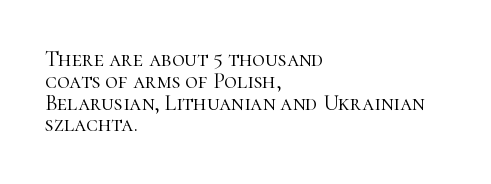
{"italic": "no", "bold": "no", "underline": "no", "align": "left", "line_spacing": "tight", "line_spacing_ratio": 0.99, "letter_spacing": "normal", "letter_spacing_em": 0.0, "glyph_px": 22}
